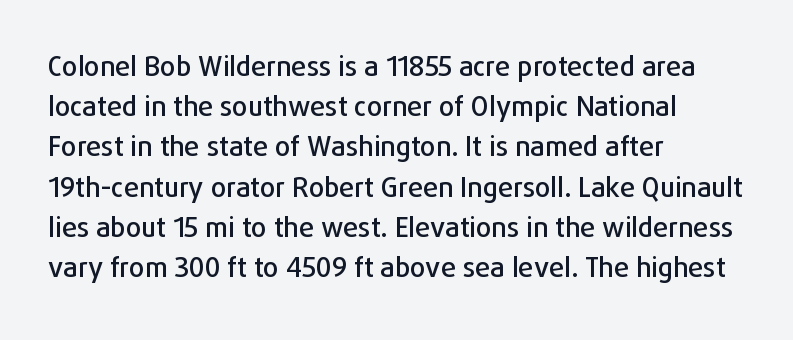
Summary of vertical rhythm: regular, with standard interline spacing. No italicization has been applied; the sample stays upright. One-word summary of the alignment: left. The line texture is even and compact thanks to regular tracking. The space directly below the letters is spotless.
